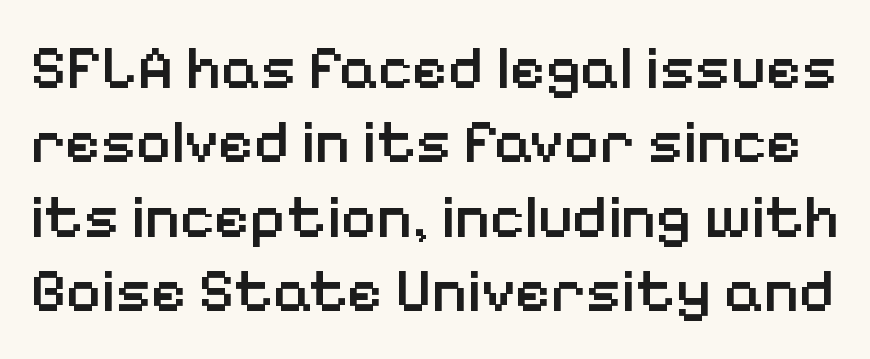
{"serif": "no", "italic": "no", "bold": "semi", "weight": "semibold", "width": "normal", "stroke_contrast": "low", "x_height": "medium", "monospaced": "no", "underline": "no", "line_spacing_ratio": 1.22, "letter_spacing": "normal", "letter_spacing_em": 0.0, "glyph_px": 61}
